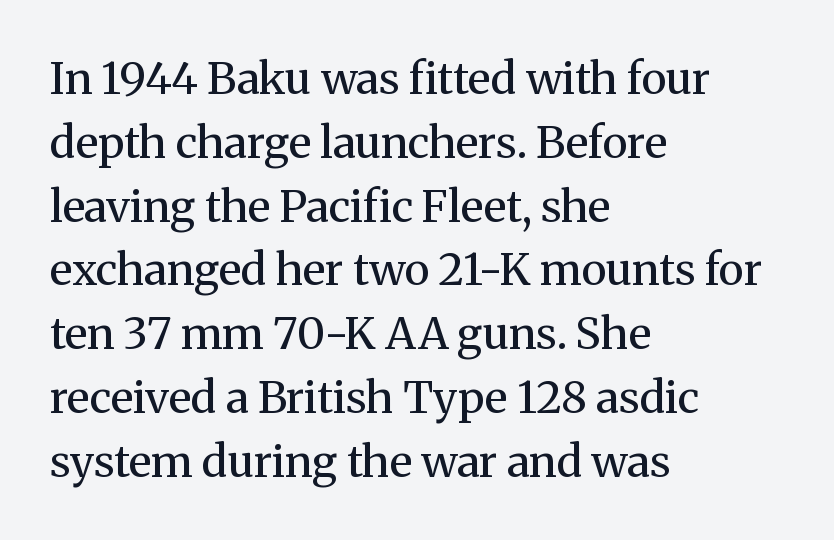
The image shows 44 px regular-weight serif type, upright; set left-aligned, normal line spacing (1.45x), normal letter spacing, not underlined; medium stroke contrast and a medium x-height.
